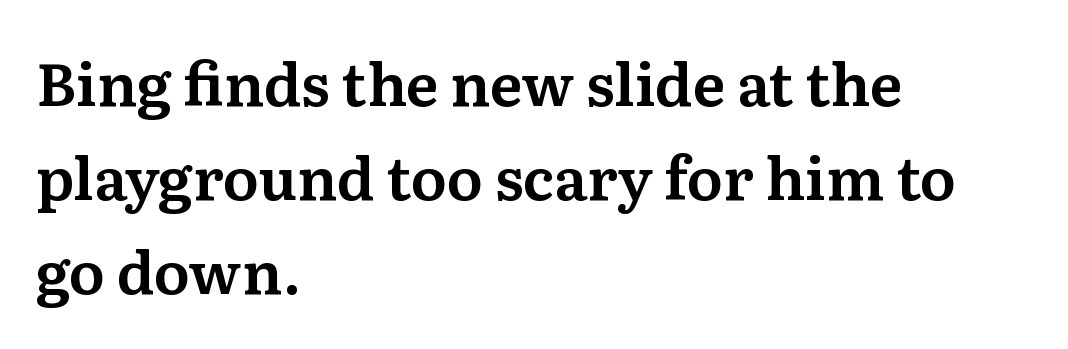
{"serif": "yes", "italic": "no", "width": "normal", "stroke_contrast": "medium", "x_height": "medium", "monospaced": "no", "underline": "no", "align": "left", "line_spacing": "normal", "line_spacing_ratio": 1.59, "letter_spacing": "normal", "letter_spacing_em": 0.0, "glyph_px": 59}
